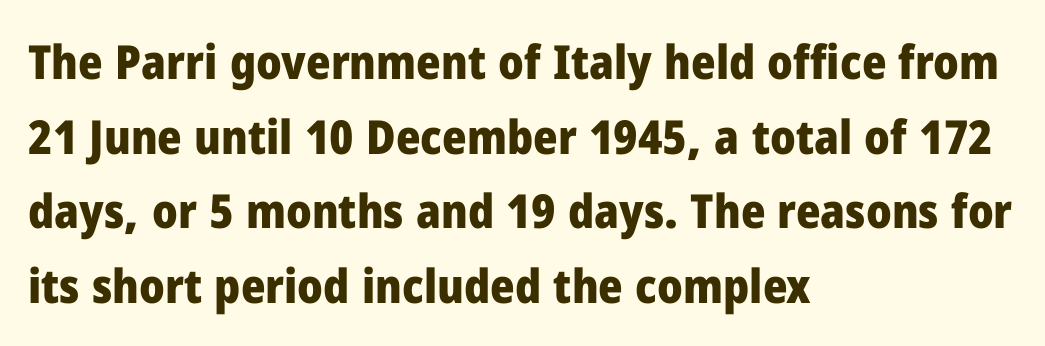
Q: Is the text bold? A: Yes.
Q: Is the text italic (slanted)? A: No, it is upright.
Q: Is the typeface a serif or a sans-serif typeface? A: Sans-serif.
Q: Is the text underlined? A: No.
Q: How is the paragraph aligned? A: Left-aligned.
Q: Is the spacing between letters normal or unusually wide? A: Normal.
Q: Is the spacing between lines tight, normal or loose? A: Normal.
Q: Width (condensed, normal, or wide)? A: Normal.
Q: Stroke contrast? A: Low.
Q: x-height? A: Medium.
Q: Monospaced? A: No.
